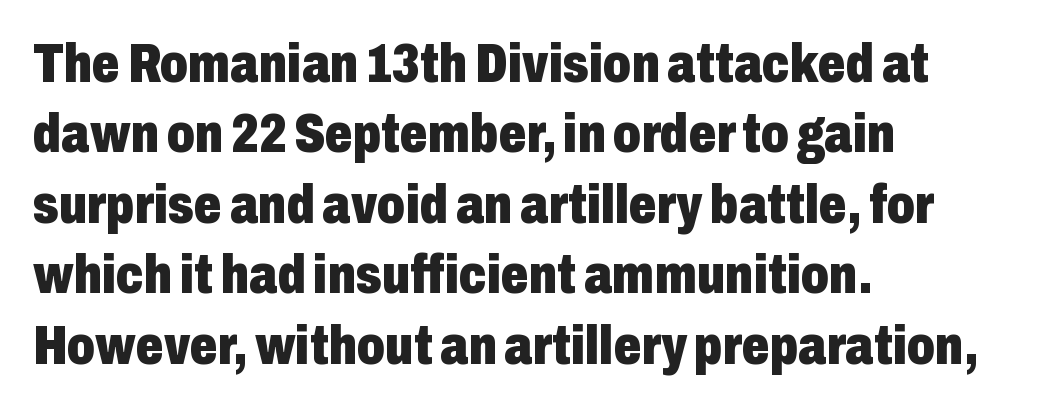
The area under the type is left untouched. Left-aligned paragraph, ragged on the right. Do the characters align in a grid? No, the font is proportional. I'd describe the lettering as bold — thick and assertive. Ascenders rise straight up at ninety degrees. Leading: standard.
